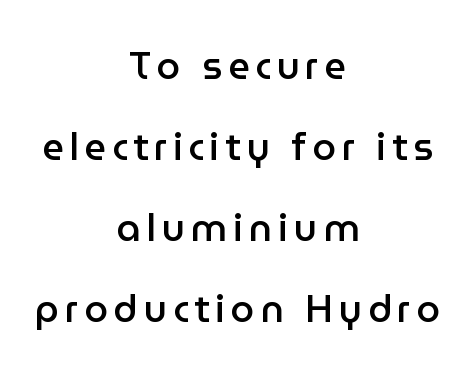
The image shows 38 px semibold sans-serif type, upright; set centered, loose line spacing (2.13x), not underlined; low stroke contrast and a medium x-height.
